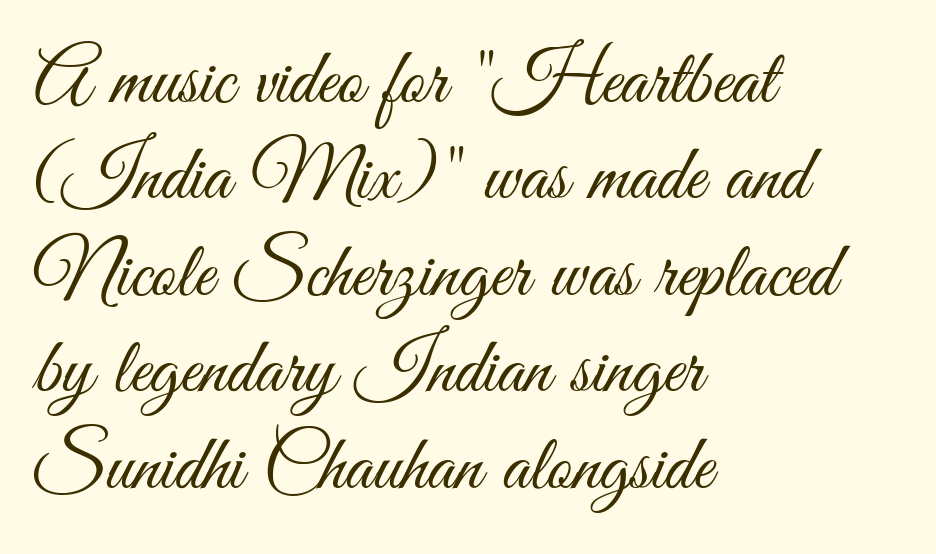
The image shows 79 px light, condensed sans-serif type; set left-aligned, line spacing 1.22x, normal letter spacing, not underlined; medium stroke contrast and a small x-height.
